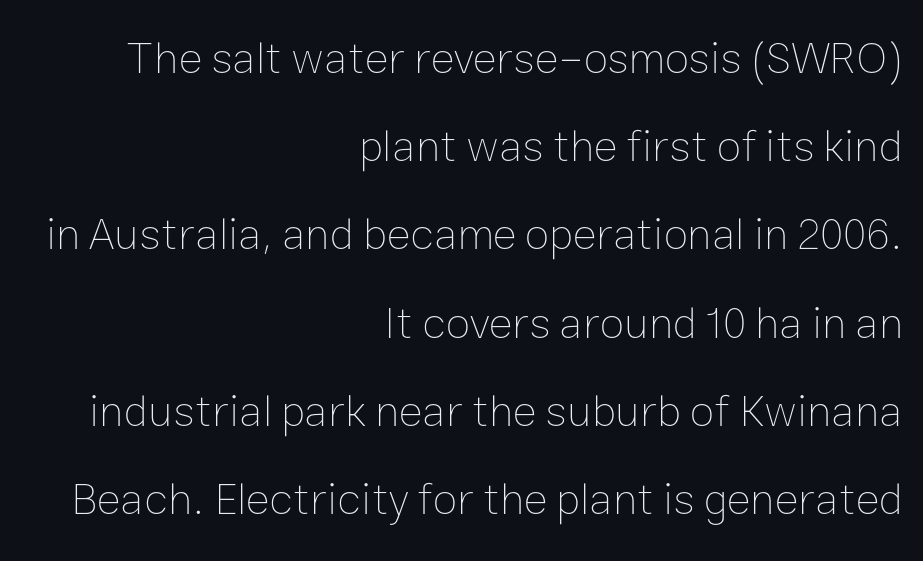
{"italic": "no", "bold": "no", "weight": "thin", "width": "normal", "stroke_contrast": "low", "x_height": "medium", "monospaced": "no", "underline": "no", "align": "right", "line_spacing": "loose", "line_spacing_ratio": 1.96, "letter_spacing": "normal", "letter_spacing_em": 0.0, "glyph_px": 45}
